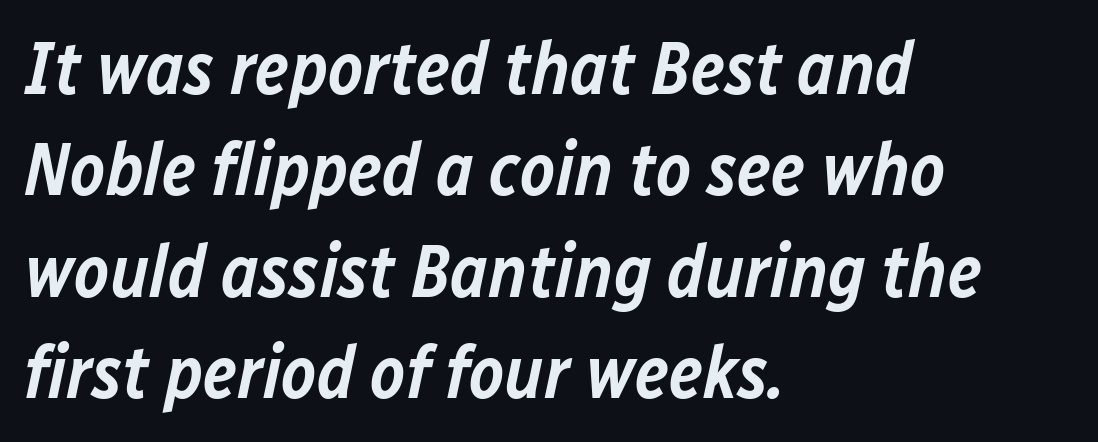
{"italic": "yes", "lean": "right", "slant_degrees": 12, "bold": "semi", "weight": "semibold", "width": "normal", "stroke_contrast": "low", "x_height": "medium", "monospaced": "no", "underline": "no", "align": "left", "line_spacing": "normal", "line_spacing_ratio": 1.37, "letter_spacing": "normal", "letter_spacing_em": 0.0, "glyph_px": 74}
